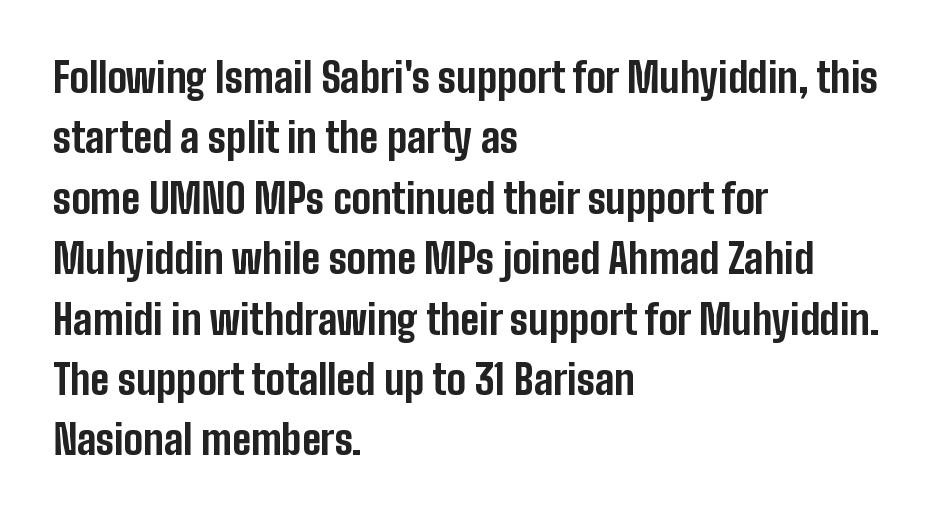
The image shows 40 px bold, condensed sans-serif type, upright; set left-aligned, normal line spacing (1.51x), normal letter spacing, not underlined; low stroke contrast and a medium x-height.
